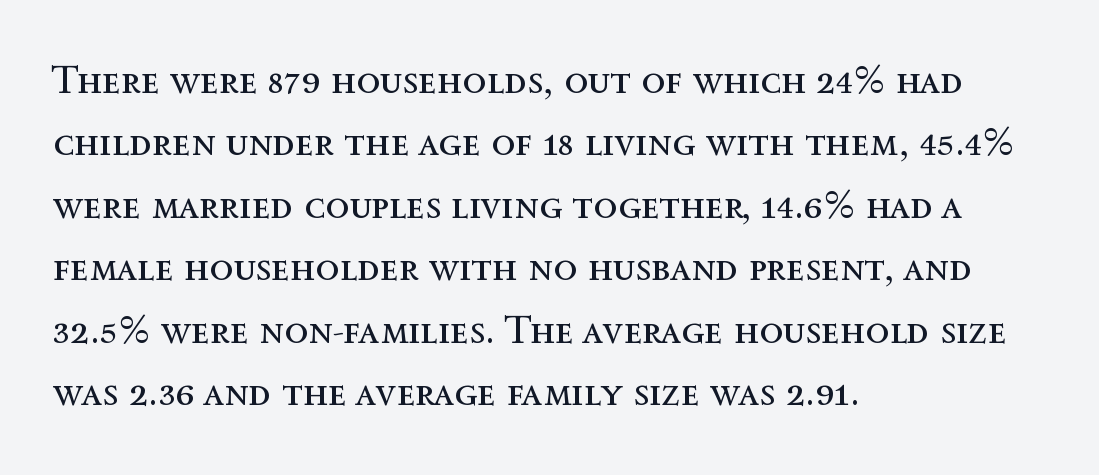
{"italic": "no", "bold": "no", "weight": "regular", "width": "normal", "x_height": "medium", "monospaced": "no", "underline": "no", "align": "left", "line_spacing": "normal", "line_spacing_ratio": 1.56, "letter_spacing": "normal", "letter_spacing_em": 0.0, "glyph_px": 40}
